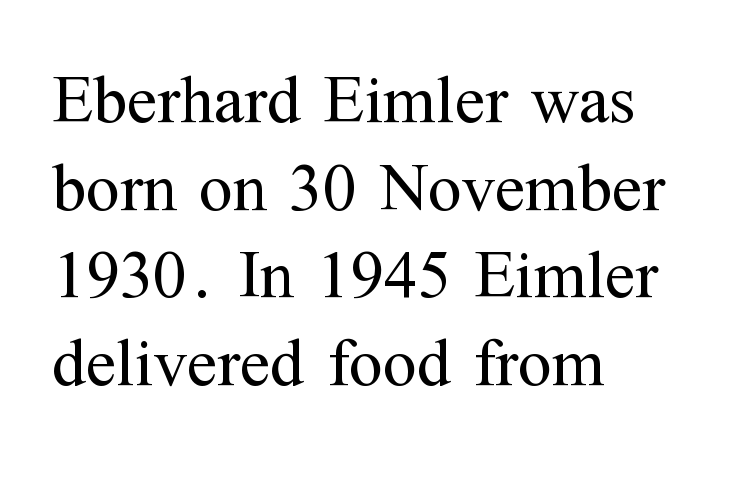
Letters have the restrained weight of plain body copy at most. The typography opts for an upright posture over an oblique one. You could not count columns in this text — the font is proportionally spaced. What stands out about the letter spacing? Nothing — it is the standard amount. What kind of face is this? One with serifs. Check the space under the baseline: it is left empty.
